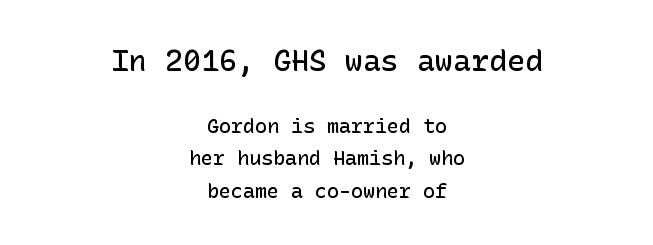
{"serif": "no", "italic": "no", "bold": "semi", "weight": "semibold", "width": "normal", "stroke_contrast": "low", "x_height": "medium", "underline": "no", "align": "center", "line_spacing": "normal", "line_spacing_ratio": 1.61, "letter_spacing": "normal", "letter_spacing_em": 0.0, "larger_block": "first", "size_ratio": 1.5, "glyph_px": 30}
